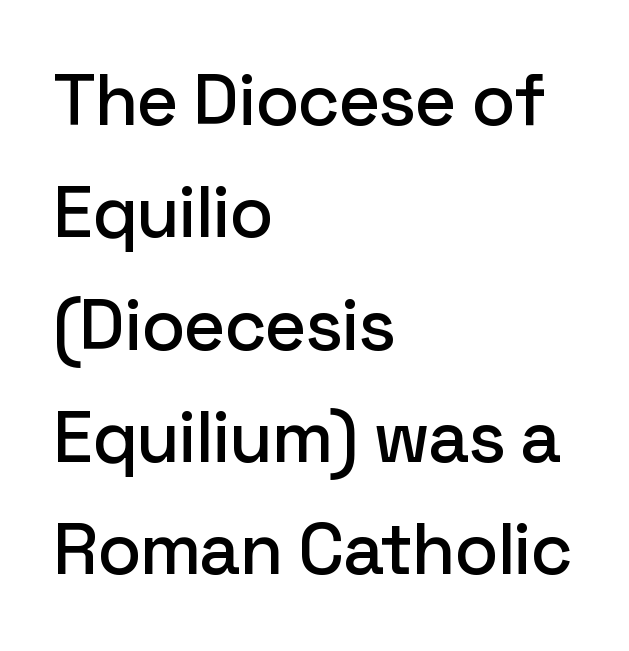
Proportional: the letters do not fall into vertical columns. Each word holds together tightly as a unit, with standard inter-letter gaps. The line-height multiplier appears to be the usual default. The rendering anchors every line to the left-hand side. A typesetter would mark this as roman, not italic.
